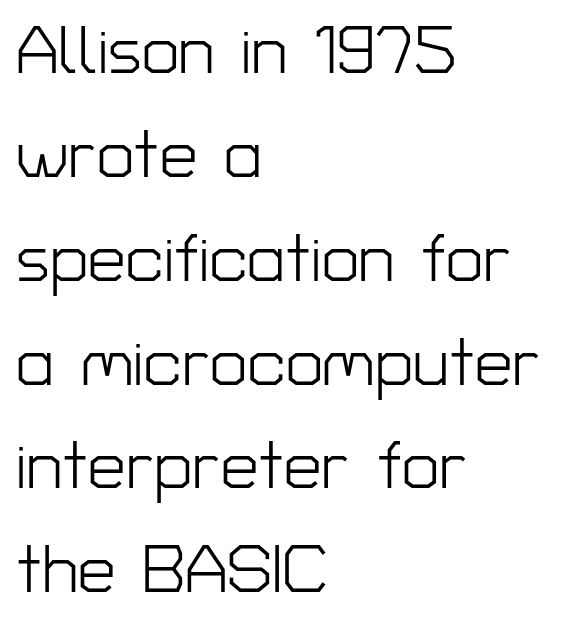
{"serif": "no", "italic": "no", "bold": "no", "weight": "light", "width": "normal", "stroke_contrast": "low", "x_height": "medium", "monospaced": "no", "underline": "no", "align": "left", "line_spacing": "normal", "line_spacing_ratio": 1.55, "letter_spacing": "normal", "letter_spacing_em": 0.0, "glyph_px": 67}
